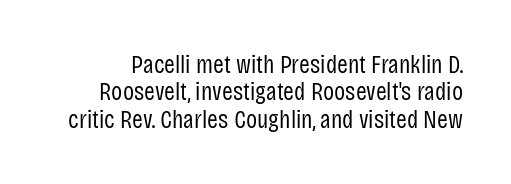
Q: Is the text bold? A: No.
Q: Is the text italic (slanted)? A: No, it is upright.
Q: Is the text underlined? A: No.
Q: Is the spacing between letters normal or unusually wide? A: Normal.
Q: Is the spacing between lines tight, normal or loose? A: Tight.
